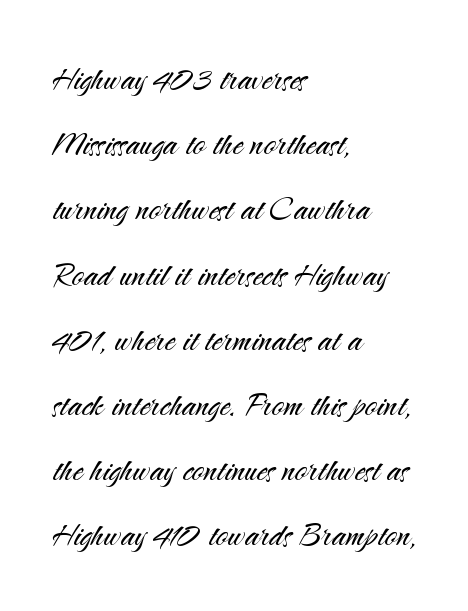
{"serif": "no", "bold": "no", "weight": "light", "width": "normal", "stroke_contrast": "medium", "x_height": "small", "monospaced": "no", "underline": "no", "align": "left", "line_spacing": "normal", "line_spacing_ratio": 1.59, "letter_spacing": "normal", "letter_spacing_em": 0.0, "glyph_px": 41}
